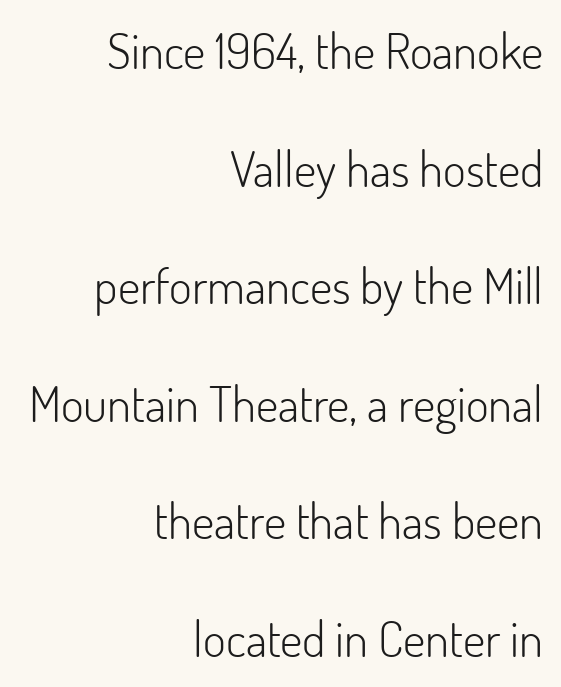
Summary of vertical rhythm: relaxed, with wide interline spacing. A flush-right, rag-left setting is used for this passage. Compared with typical body copy, the letter spacing here is the same. Stroke thickness stays within the range of a standard reading face or lighter. Words float on clear page, feet unadorned.
